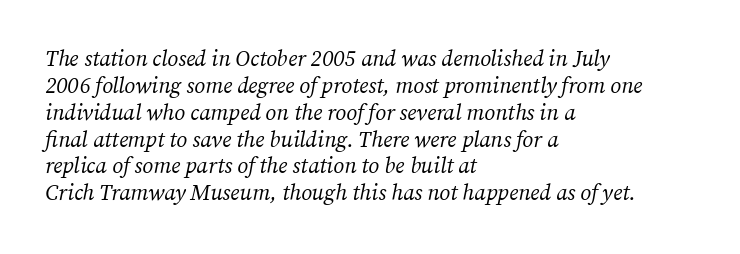
The image shows 22 px text type, italic (leaning right); set left-aligned, line spacing 1.22x, normal letter spacing, not underlined.
